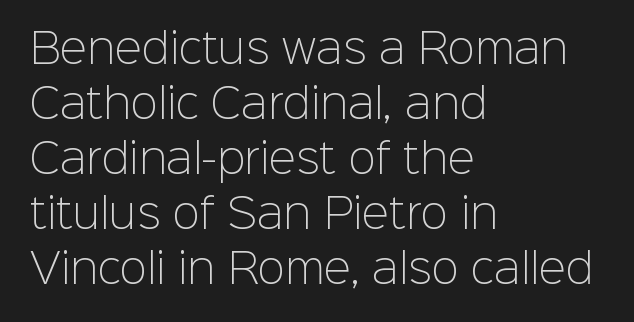
Q: Is the text bold? A: No.
Q: Is the text italic (slanted)? A: No, it is upright.
Q: Is the typeface a serif or a sans-serif typeface? A: Sans-serif.
Q: Is the text underlined? A: No.
Q: How is the paragraph aligned? A: Left-aligned.
Q: Is the spacing between letters normal or unusually wide? A: Normal.
Q: Is the spacing between lines tight, normal or loose? A: Normal.
Q: Width (condensed, normal, or wide)? A: Normal.
Q: Stroke contrast? A: Low.
Q: x-height? A: Medium.
Q: Monospaced? A: No.
